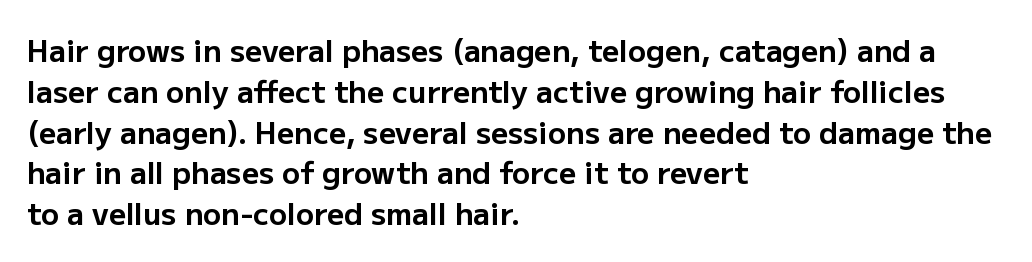
{"serif": "no", "italic": "no", "bold": "yes", "weight": "bold", "width": "normal", "stroke_contrast": "low", "x_height": "medium", "monospaced": "no", "underline": "no", "align": "left", "line_spacing": "normal", "line_spacing_ratio": 1.36, "letter_spacing": "normal", "letter_spacing_em": 0.0, "glyph_px": 30}
